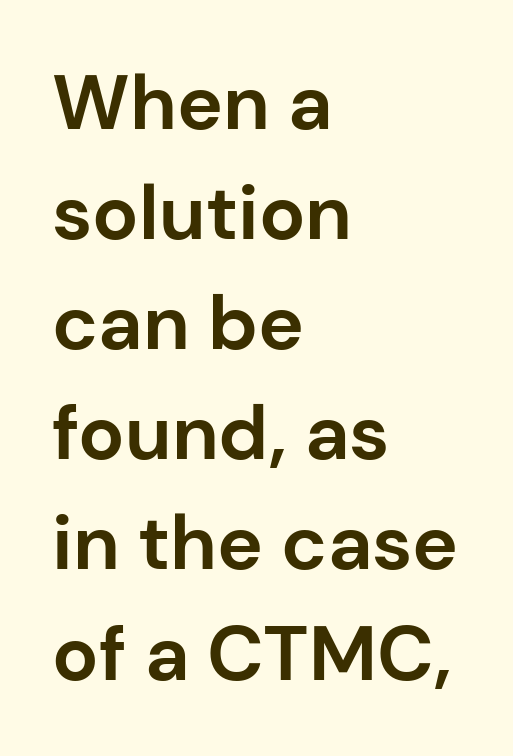
I'd describe the lettering as bold — thick and assertive. The string is rendered with underlining switched off. No feet cap the strokes, marking this as sans-serif type. Spacing between characters is what you'd get straight out of the box.
